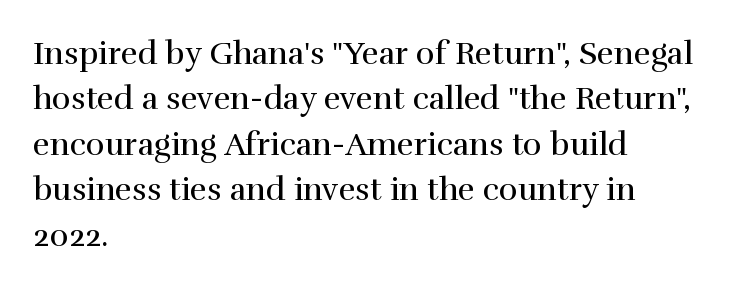
Q: Is the text bold? A: No.
Q: Is the text italic (slanted)? A: No, it is upright.
Q: Is the typeface a serif or a sans-serif typeface? A: Serif.
Q: Is the text underlined? A: No.
Q: How is the paragraph aligned? A: Left-aligned.
Q: Is the spacing between letters normal or unusually wide? A: Normal.
Q: Is the spacing between lines tight, normal or loose? A: Normal.
Q: Width (condensed, normal, or wide)? A: Normal.
Q: x-height? A: Medium.
Q: Monospaced? A: No.
